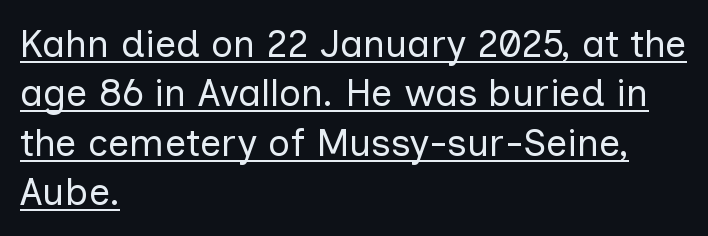
These lines are set flush left with a ragged right edge. Stroke thickness stays within the range of a standard reading face or lighter. Observe the ordinary spacing: letters are neighbours, not strangers. The passage shown is underscored from start to finish. Note the varied advance widths — an 'i' is clearly narrower than an 'm'. The font's upright variant was chosen for this text.
